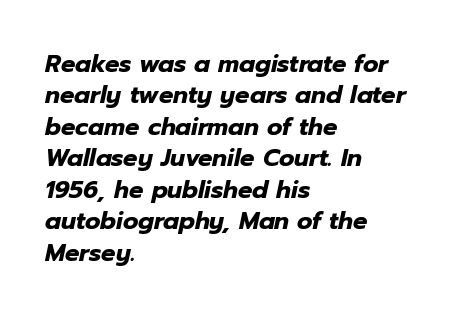
Q: Is the text bold? A: Yes.
Q: Is the text italic (slanted)? A: Yes, it leans right by about 12 degrees.
Q: Is the text underlined? A: No.
Q: How is the paragraph aligned? A: Left-aligned.
Q: Is the spacing between letters normal or unusually wide? A: Normal.
Q: Is the spacing between lines tight, normal or loose? A: Normal.
